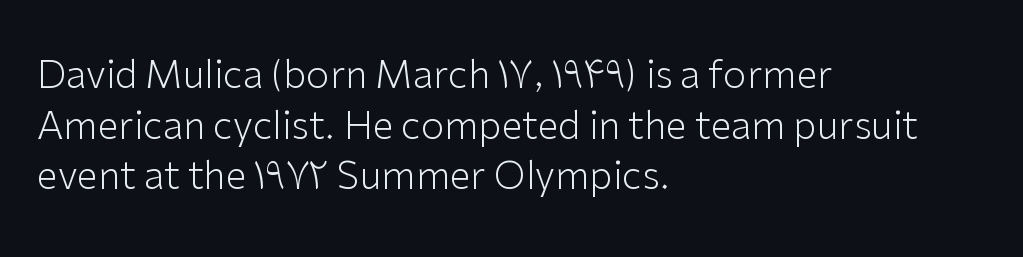
{"serif": "no", "italic": "no", "bold": "no", "weight": "light", "width": "normal", "stroke_contrast": "low", "x_height": "medium", "monospaced": "no", "underline": "no", "align": "left", "line_spacing": "normal", "line_spacing_ratio": 1.33, "letter_spacing": "normal", "letter_spacing_em": 0.0, "glyph_px": 38}
